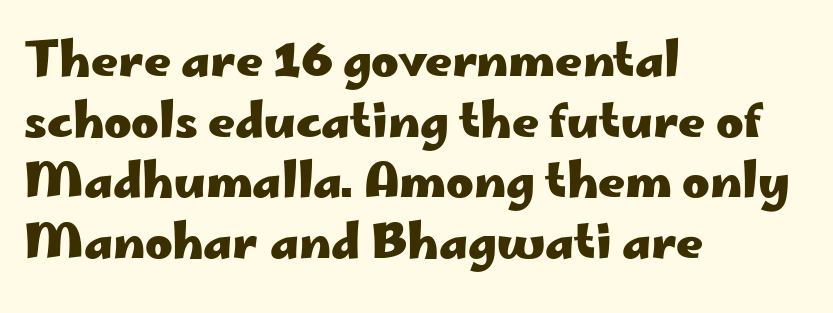
Q: Is the text bold? A: Yes.
Q: Is the text italic (slanted)? A: No, it is upright.
Q: Is the typeface a serif or a sans-serif typeface? A: Sans-serif.
Q: Is the text underlined? A: No.
Q: How is the paragraph aligned? A: Left-aligned.
Q: Is the spacing between letters normal or unusually wide? A: Normal.
Q: Is the spacing between lines tight, normal or loose? A: Normal.
Q: Width (condensed, normal, or wide)? A: Wide.
Q: Stroke contrast? A: Low.
Q: x-height? A: Small.
Q: Monospaced? A: No.
